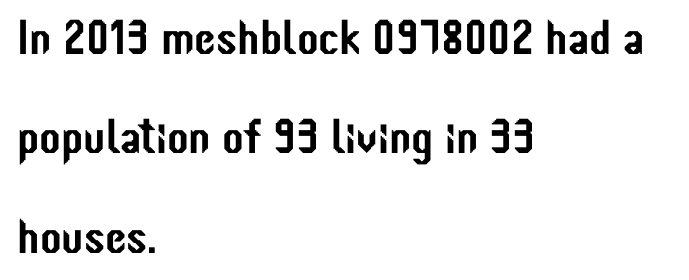
Students, note that the glyphs here touch the page at normal intervals. The font's upright variant was chosen for this text. Honestly, there is no underline to notice here at all. Alignment: flush left. The rendering shows plain stroke endings on the letterforms — a sans-serif design.
